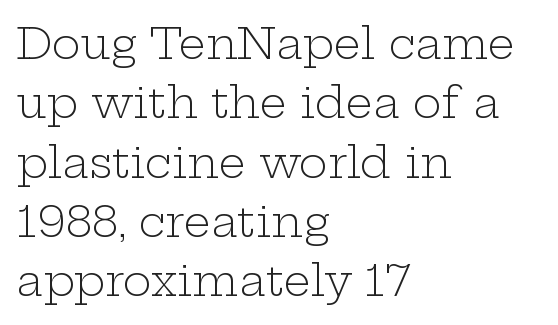
The image shows 43 px light, wide serif type, upright; set left-aligned, normal line spacing (1.38x), normal letter spacing, not underlined; low stroke contrast and a medium x-height.
